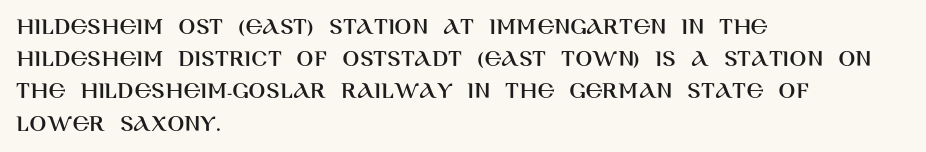
No italicization has been applied; the sample stays upright. This sample uses plain, unmodified letter spacing. Decoration check: the copy has no underline. The typesetter chose a ragged-right arrangement here. Interline gaps are of average width in this sample.
